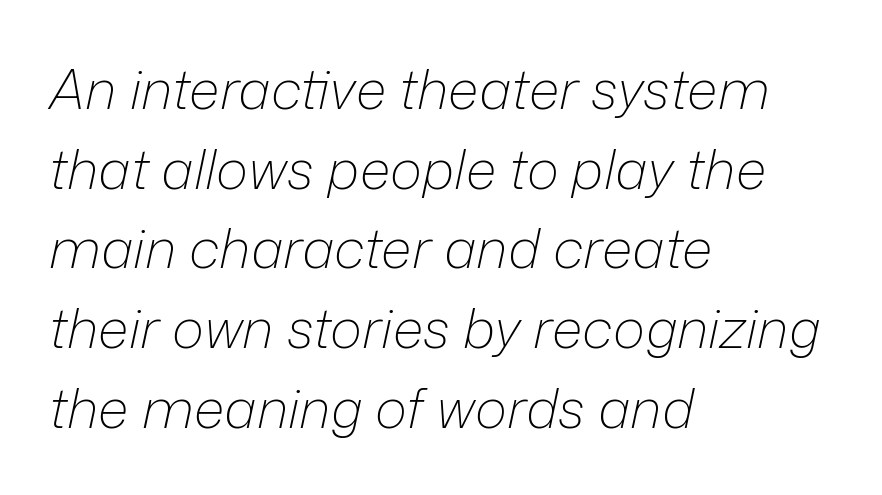
The image shows 55 px light type, italic (leaning right); set left-aligned, normal line spacing (1.45x), normal letter spacing, not underlined; low stroke contrast and a medium x-height.
